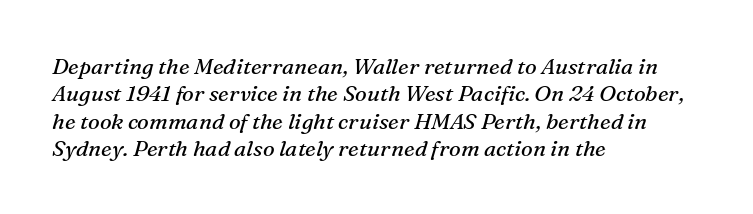
Where is the straight margin? On the left. No extra tracking has been applied to these lines. Underlining? Definitely not there. A quiet, ordinary-to-light weight characterises the typeface. In terms of posture, this sample is oblique.
